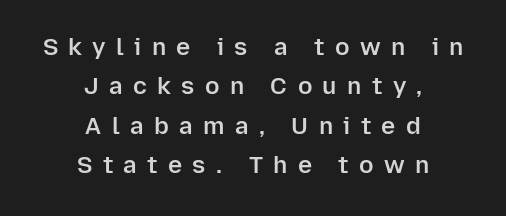
Q: Is the text bold? A: Semi-bold.
Q: Is the text italic (slanted)? A: No, it is upright.
Q: Is the text underlined? A: No.
Q: How is the paragraph aligned? A: Centered.
Q: Is the spacing between letters normal or unusually wide? A: Unusually wide.
Q: Is the spacing between lines tight, normal or loose? A: Normal.
